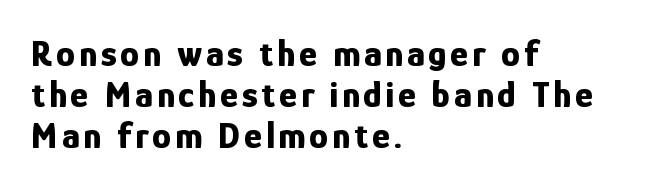
Q: Is the text bold? A: Yes.
Q: Is the text italic (slanted)? A: No, it is upright.
Q: Is the typeface a serif or a sans-serif typeface? A: Sans-serif.
Q: Is the text underlined? A: No.
Q: How is the paragraph aligned? A: Left-aligned.
Q: Is the spacing between lines tight, normal or loose? A: Tight.
Q: Width (condensed, normal, or wide)? A: Condensed.
Q: Stroke contrast? A: Low.
Q: x-height? A: Medium.
Q: Monospaced? A: No.
